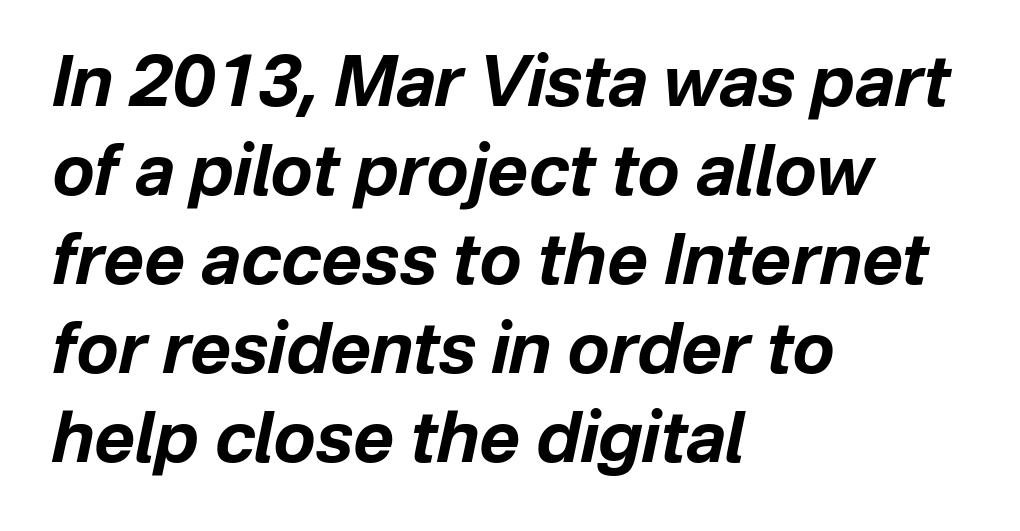
{"italic": "yes", "lean": "right", "slant_degrees": 12, "bold": "yes", "weight": "bold", "width": "normal", "stroke_contrast": "low", "x_height": "medium", "monospaced": "no", "underline": "no", "align": "left", "line_spacing": "normal", "line_spacing_ratio": 1.27, "letter_spacing": "normal", "letter_spacing_em": 0.0, "glyph_px": 70}
